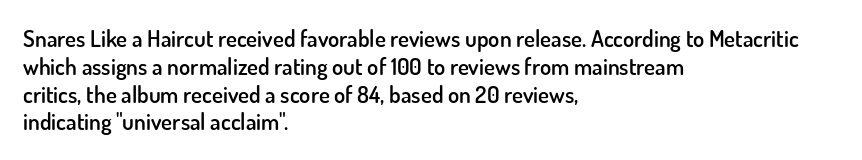
The image shows 23 px text type, upright; set left-aligned, line spacing 1.21x, normal letter spacing, not underlined.
